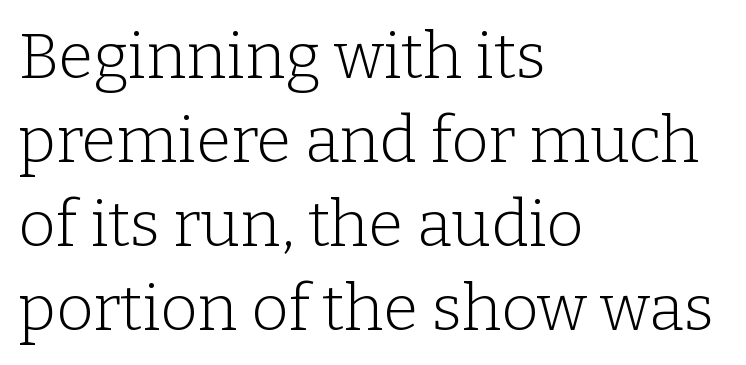
You could not count columns in this text — the font is proportionally spaced. Nothing heavy about these letters — not bold at all. The tracking reads as untouched default to a designer's eye. One-word summary of the alignment: left. A typesetter would mark this as roman, not italic. Each new line begins a customary step beneath the previous one.
